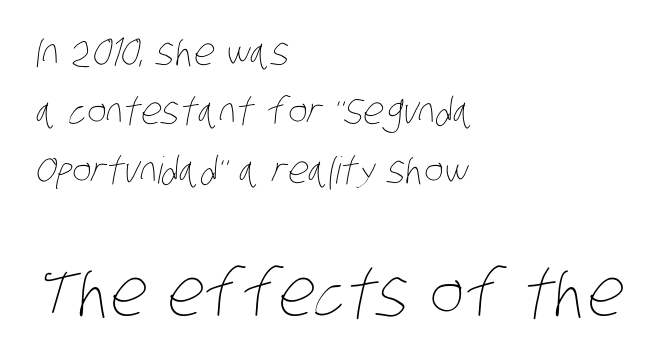
The paragraph has a hard left edge and a soft right edge. The strokes carry an ordinary text weight at most. Rows of type keep a routine distance in the vertical direction. The passage shown has conventional tracking throughout.
